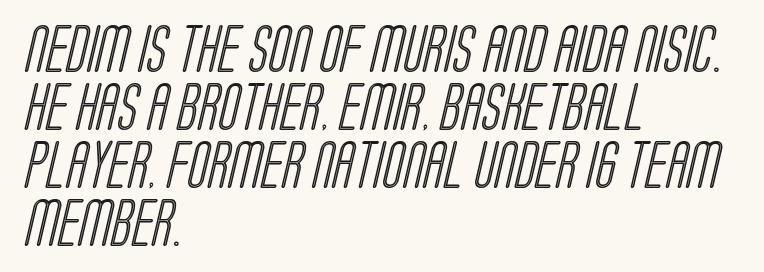
{"width": "condensed", "x_height": "large", "monospaced": "no", "underline": "no", "align": "left", "line_spacing_ratio": 1.21, "letter_spacing": "normal", "letter_spacing_em": 0.0, "glyph_px": 48}
